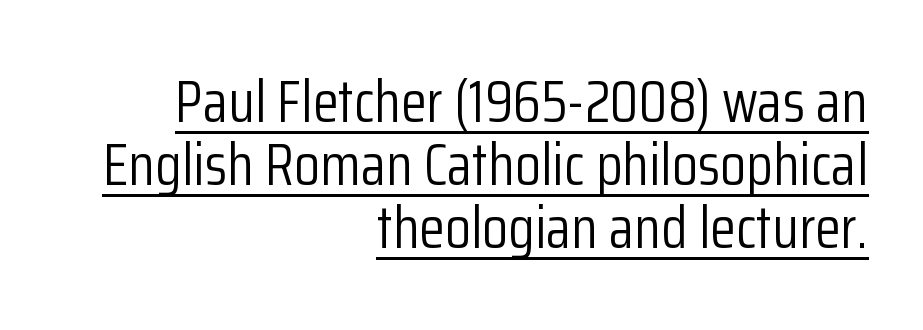
Notice how the stems are strictly vertical — no italics here. Vertically, the passage feels compressed, each row crowding the next. What stands out about the letter spacing? Nothing — it is the standard amount. Unbolded letterforms with no extra heft.
